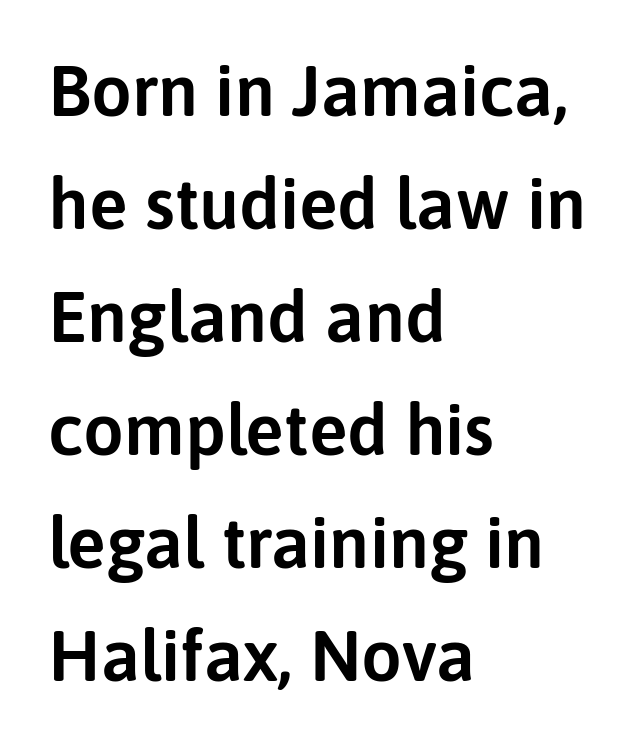
If you drew a ruler down the left edge, every line would touch it. The letters advance in unequal steps, a hallmark of proportional type. Unlike italic type, these characters show no tilt at all. This block has exactly the height ordinary leading produces. Observe the absence of serifs on each vertical stroke in this sample. The horizontal fit of the characters is conventional and even.
